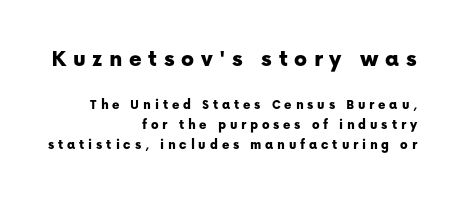
{"italic": "no", "underline": "no", "align": "right", "line_spacing": "normal", "line_spacing_ratio": 1.42, "letter_spacing": "wide", "letter_spacing_em": 0.27, "larger_block": "first", "size_ratio": 1.71, "glyph_px": 24}
